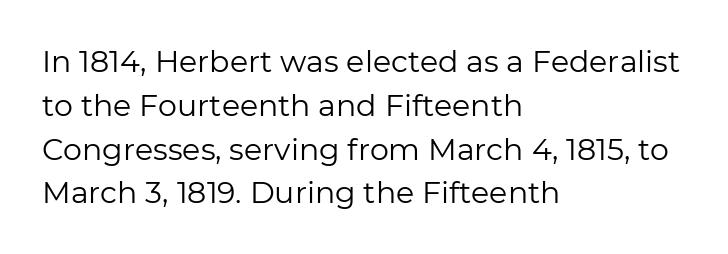
The image shows 30 px regular-weight sans-serif type, upright; set left-aligned, normal line spacing (1.46x), normal letter spacing, not underlined; low stroke contrast and a medium x-height.
